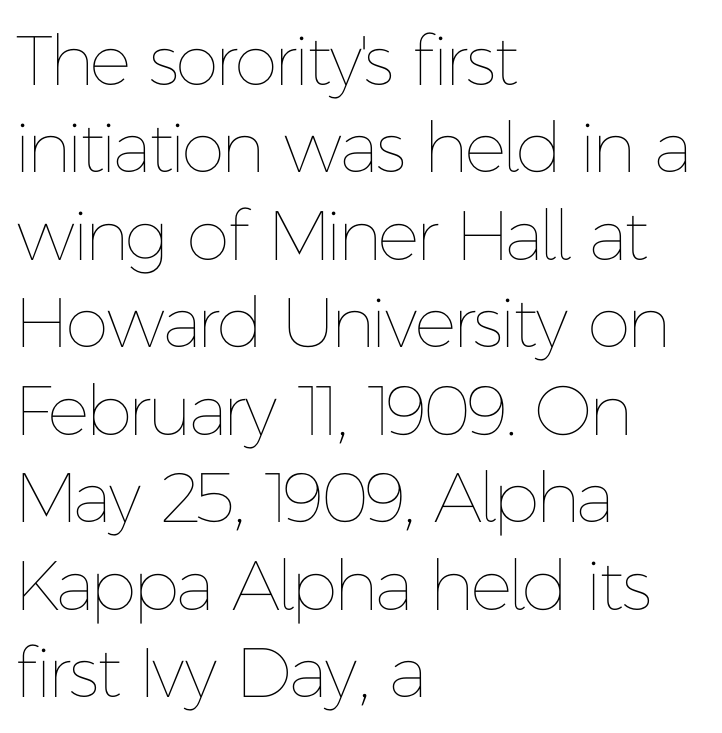
Notice how the stems are strictly vertical — no italics here. Each letter keeps its own natural width here, so spacing adapts to shape. Line spacing here is normal. Line beginnings align vertically; line endings do not.
